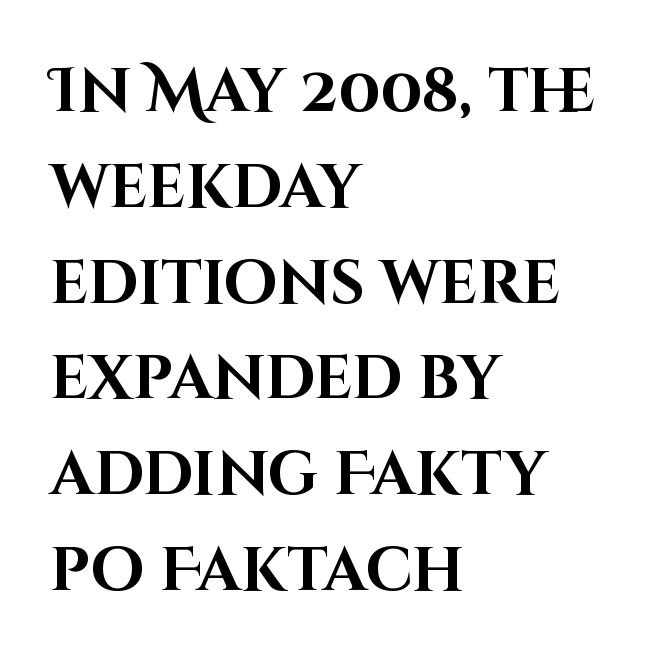
Q: Is the text bold? A: Yes.
Q: Is the text italic (slanted)? A: No, it is upright.
Q: Is the typeface a serif or a sans-serif typeface? A: Sans-serif.
Q: Is the text underlined? A: No.
Q: How is the paragraph aligned? A: Left-aligned.
Q: Is the spacing between letters normal or unusually wide? A: Normal.
Q: Is the spacing between lines tight, normal or loose? A: Normal.
Q: Width (condensed, normal, or wide)? A: Normal.
Q: Stroke contrast? A: High.
Q: x-height? A: Large.
Q: Monospaced? A: No.
